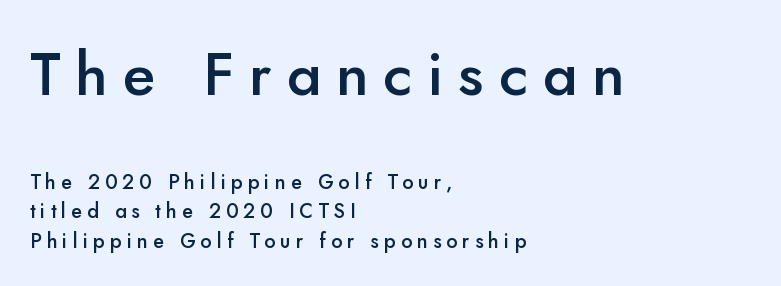
Q: Is the text bold? A: Semi-bold.
Q: Is the text italic (slanted)? A: No, it is upright.
Q: Is the typeface a serif or a sans-serif typeface? A: Sans-serif.
Q: Is the text underlined? A: No.
Q: How is the paragraph aligned? A: Left-aligned.
Q: Is the spacing between letters normal or unusually wide? A: Unusually wide.
Q: Is the spacing between lines tight, normal or loose? A: Normal.
Q: Which block of text is set in a larger size, the first (top) or the second (bottom)? A: The first (top) one.
Q: Width (condensed, normal, or wide)? A: Normal.
Q: Stroke contrast? A: Low.
Q: x-height? A: Small.
Q: Monospaced? A: No.
